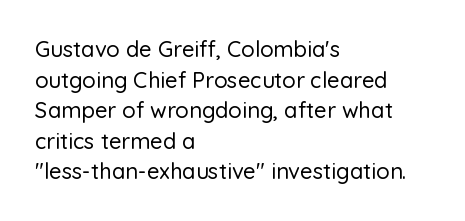
Q: Is the text italic (slanted)? A: No, it is upright.
Q: Is the text underlined? A: No.
Q: How is the paragraph aligned? A: Left-aligned.
Q: Is the spacing between letters normal or unusually wide? A: Normal.
Q: Is the spacing between lines tight, normal or loose? A: Normal.
